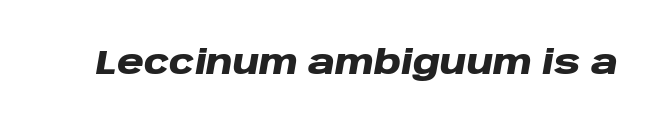
The image shows 33 px heavy, wide type, italic (leaning right); set normal letter spacing, not underlined; low stroke contrast and a large x-height.
